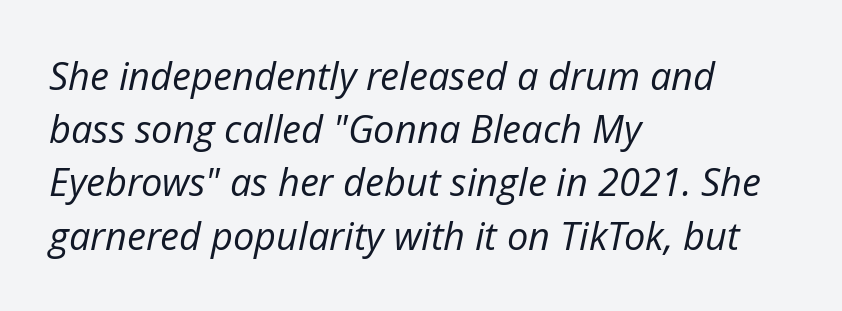
The image shows 38 px regular-weight type, italic (leaning right); set left-aligned, normal line spacing (1.4x), normal letter spacing, not underlined; low stroke contrast and a medium x-height.
